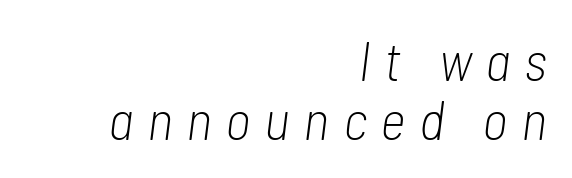
Check the space under the baseline: it is left empty. Letters have the restrained weight of plain body copy at most. Compared with ordinary roman type, these characters are visibly tilted. How are the letters spaced? Widely, with obvious added tracking. Is this a fixed-width face? No — the glyphs have proportional, varying widths. The rendering anchors every line to the right-hand side.
